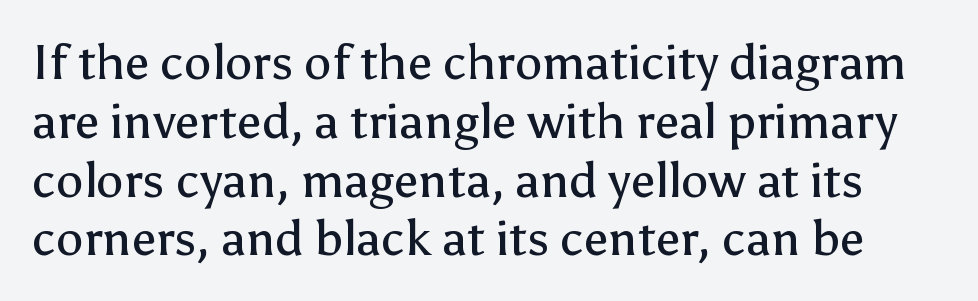
Q: Is the text bold? A: No.
Q: Is the text italic (slanted)? A: No, it is upright.
Q: Is the typeface a serif or a sans-serif typeface? A: Sans-serif.
Q: Is the text underlined? A: No.
Q: Is the spacing between letters normal or unusually wide? A: Normal.
Q: Width (condensed, normal, or wide)? A: Normal.
Q: Stroke contrast? A: Low.
Q: x-height? A: Medium.
Q: Monospaced? A: No.
